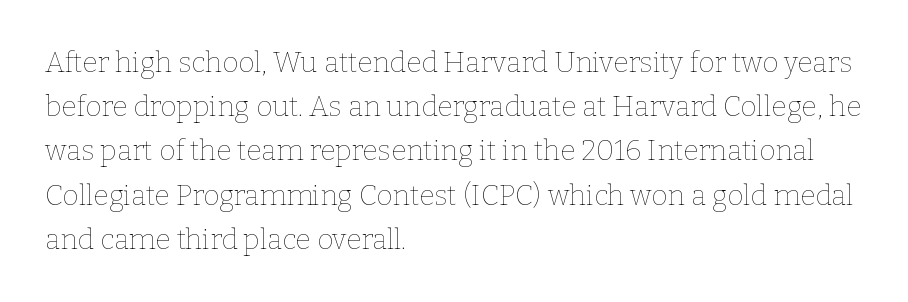
Q: Is the text bold? A: No.
Q: Is the text italic (slanted)? A: No, it is upright.
Q: Is the text underlined? A: No.
Q: How is the paragraph aligned? A: Left-aligned.
Q: Is the spacing between letters normal or unusually wide? A: Normal.
Q: Is the spacing between lines tight, normal or loose? A: Normal.
Q: Width (condensed, normal, or wide)? A: Normal.
Q: Stroke contrast? A: Low.
Q: x-height? A: Medium.
Q: Monospaced? A: No.
